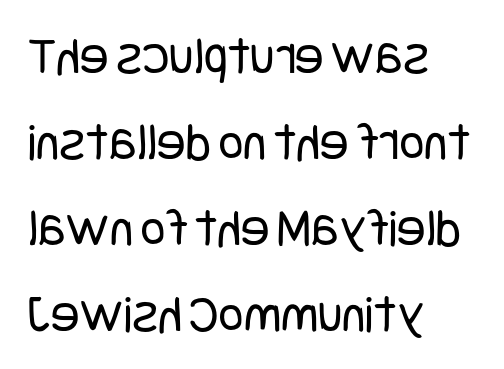
These lines sit exactly where default settings would place them. Look at the bottom of the vertical strokes: they stop flat, with no serifs. A bare baseline throughout the passage. Visually the block forms a straight wall on the left and a jagged coastline on the right.
